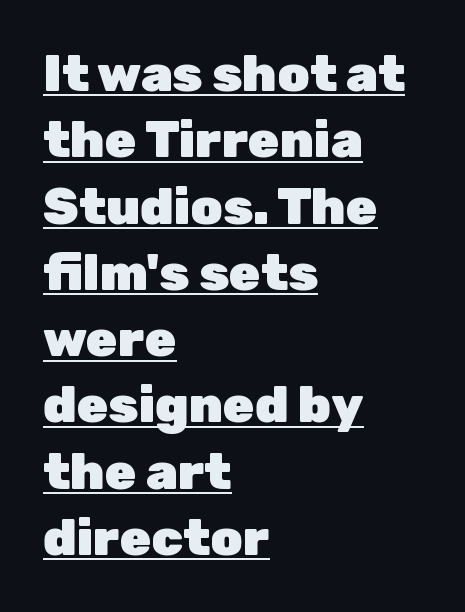
Typographically, this falls in the sans-serif category. Leading matches the norm, producing a regular column. Nope, not italic — everything's standing straight. Typeset ragged right — the left edge is the straight one. The passage shown has conventional tracking throughout. These words are printed bold, with thick strokes throughout.
